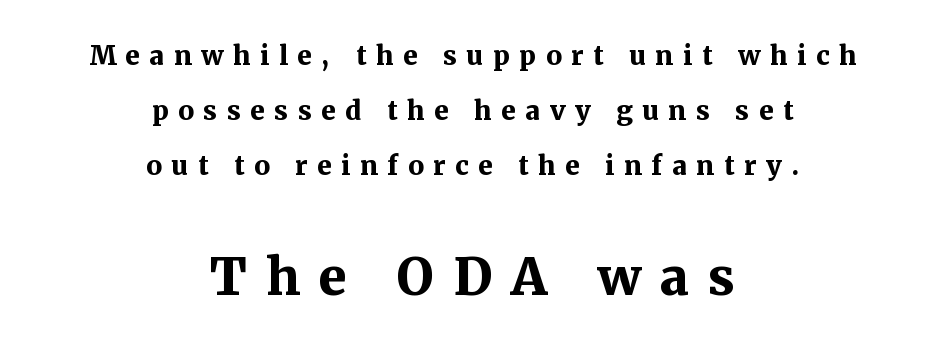
The image shows 51 px bold serif type, upright; set centered, loose line spacing (2.11x), unusually wide letter spacing (+0.37 em), not underlined; the second (bottom) block is 1.96x larger; medium stroke contrast and a medium x-height.
